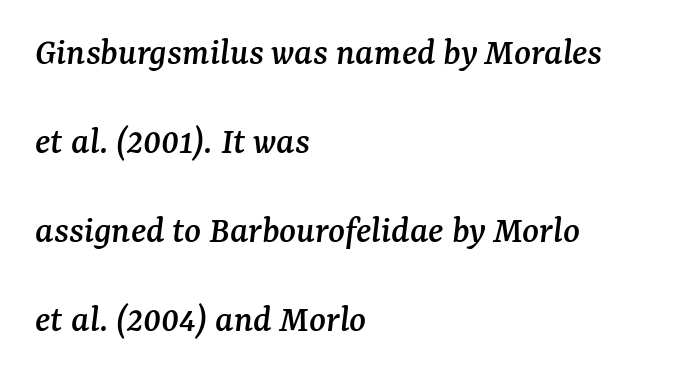
{"serif": "yes", "italic": "yes", "lean": "right", "slant_degrees": 7, "width": "normal", "stroke_contrast": "medium", "x_height": "medium", "monospaced": "no", "underline": "no", "align": "left", "line_spacing": "loose", "line_spacing_ratio": 2.28, "letter_spacing": "normal", "letter_spacing_em": 0.0, "glyph_px": 39}
